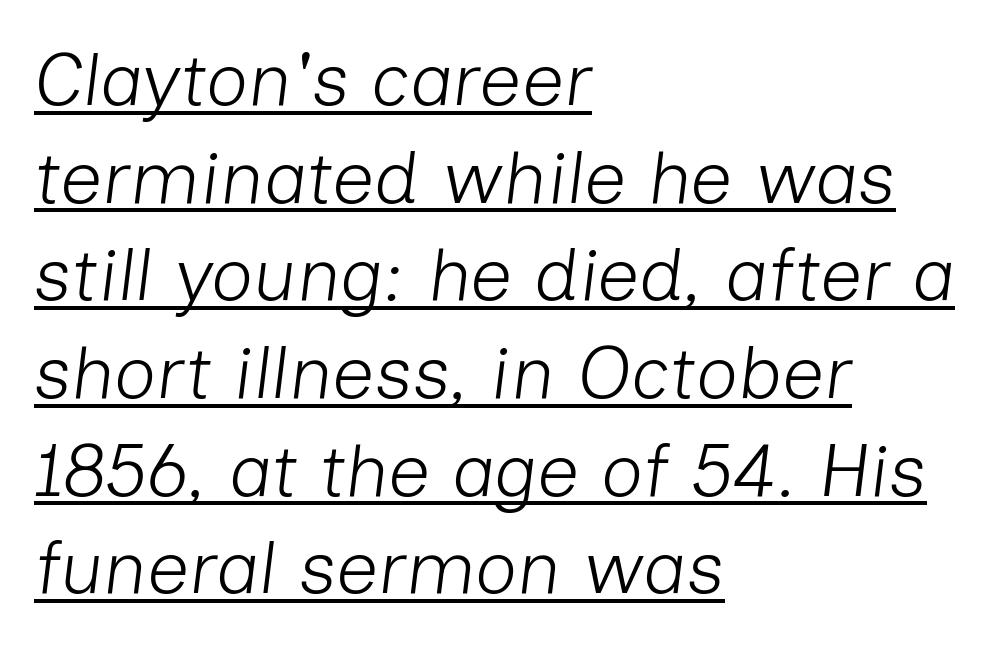
Q: Is the text bold? A: No.
Q: Is the text italic (slanted)? A: Yes, it leans right by about 7 degrees.
Q: Is the text underlined? A: Yes.
Q: How is the paragraph aligned? A: Left-aligned.
Q: Is the spacing between letters normal or unusually wide? A: Normal.
Q: Is the spacing between lines tight, normal or loose? A: Normal.
Q: Width (condensed, normal, or wide)? A: Normal.
Q: Stroke contrast? A: Low.
Q: x-height? A: Medium.
Q: Monospaced? A: No.
